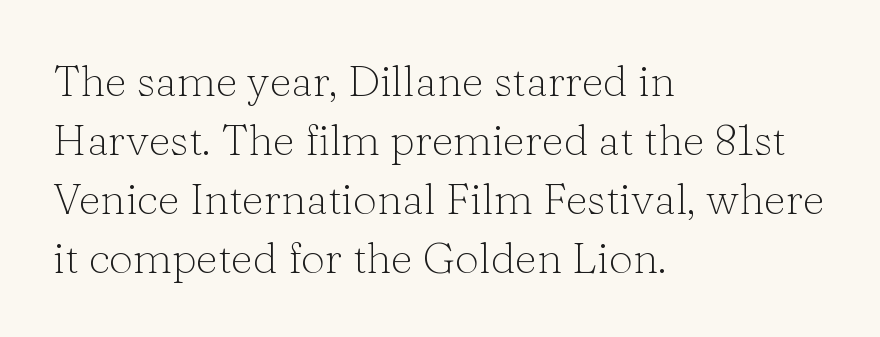
{"serif": "yes", "italic": "no", "bold": "no", "weight": "light", "width": "normal", "stroke_contrast": "low", "x_height": "medium", "monospaced": "no", "underline": "no", "align": "left", "line_spacing": "normal", "line_spacing_ratio": 1.37, "letter_spacing": "normal", "letter_spacing_em": 0.0, "glyph_px": 43}
